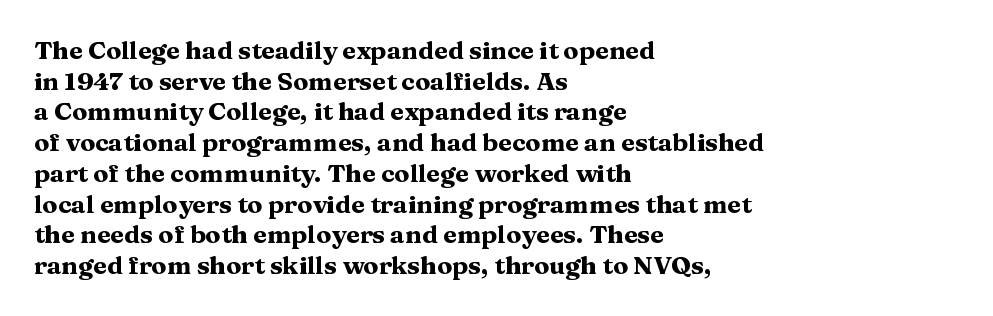
In CSS terms this would be text-align: left. Anything drawn beneath the words? Only blank space. Posture: upright roman. As a designer I'd log this as weight 700, bold.
